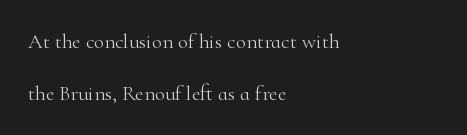
The image shows 21 px text type, upright; set left-aligned, loose line spacing (2.47x), normal letter spacing, not underlined.
